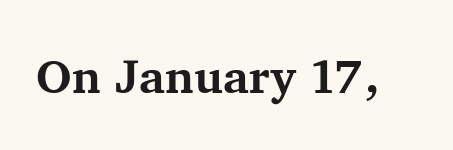
{"serif": "yes", "italic": "no", "bold": "yes", "weight": "bold", "width": "normal", "stroke_contrast": "medium", "x_height": "medium", "monospaced": "no", "underline": "no", "letter_spacing": "normal", "letter_spacing_em": 0.0, "glyph_px": 47}
